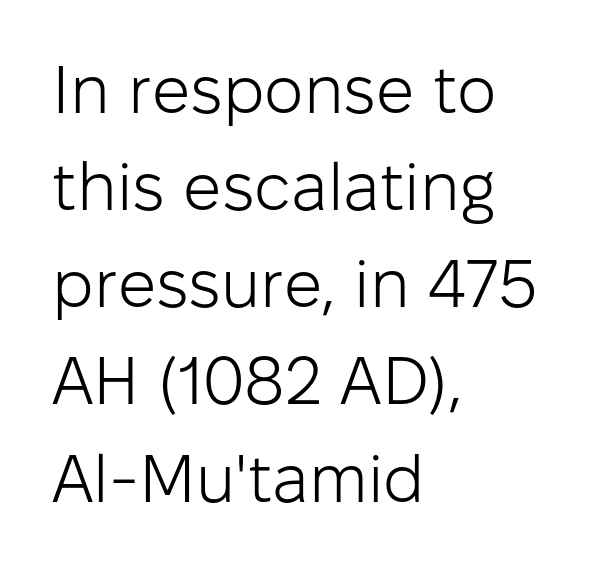
{"serif": "no", "italic": "no", "bold": "no", "weight": "light", "width": "normal", "stroke_contrast": "low", "x_height": "medium", "monospaced": "no", "underline": "no", "align": "left", "line_spacing": "normal", "line_spacing_ratio": 1.45, "letter_spacing": "normal", "letter_spacing_em": 0.0, "glyph_px": 67}
